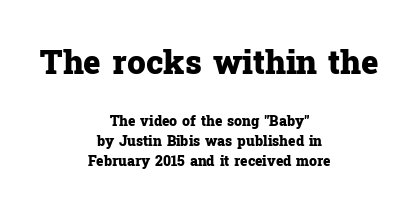
The image shows 33 px heavy serif type, upright; set centered, normal line spacing (1.46x), normal letter spacing, not underlined; the first (top) block is 2.36x larger; low stroke contrast and a medium x-height.
